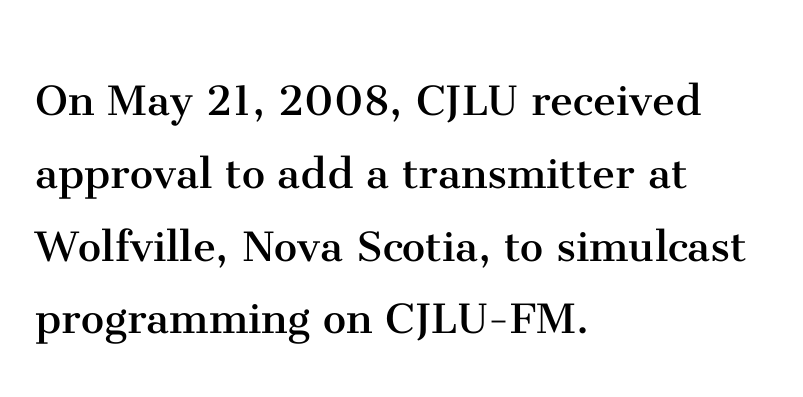
{"serif": "yes", "italic": "no", "bold": "no", "weight": "regular", "width": "normal", "stroke_contrast": "medium", "x_height": "medium", "monospaced": "no", "underline": "no", "align": "left", "line_spacing": "normal", "line_spacing_ratio": 1.4, "letter_spacing": "normal", "letter_spacing_em": 0.0, "glyph_px": 52}
